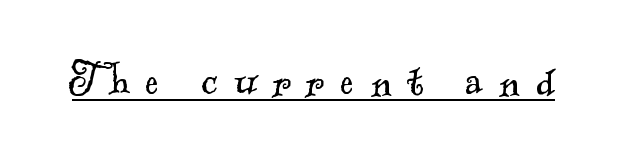
Q: Is the text bold? A: No.
Q: Is the typeface a serif or a sans-serif typeface? A: Serif.
Q: Is the text underlined? A: Yes.
Q: Is the spacing between letters normal or unusually wide? A: Unusually wide.
Q: Width (condensed, normal, or wide)? A: Normal.
Q: x-height? A: Small.
Q: Monospaced? A: No.
